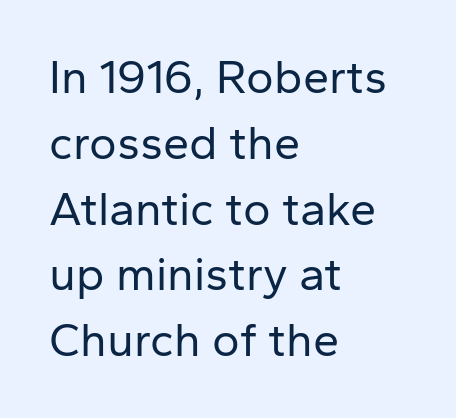
Q: Is the text bold? A: No.
Q: Is the text italic (slanted)? A: No, it is upright.
Q: Is the typeface a serif or a sans-serif typeface? A: Sans-serif.
Q: Is the text underlined? A: No.
Q: How is the paragraph aligned? A: Left-aligned.
Q: Is the spacing between letters normal or unusually wide? A: Normal.
Q: Is the spacing between lines tight, normal or loose? A: Normal.
Q: Width (condensed, normal, or wide)? A: Normal.
Q: Stroke contrast? A: Low.
Q: x-height? A: Medium.
Q: Monospaced? A: No.
